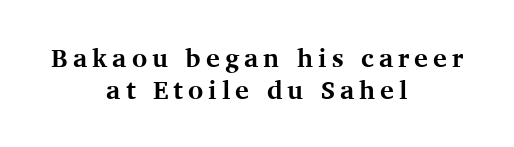
Ascenders rise straight up at ninety degrees. Weight: bold. The words here are not underlined. This rendering uses center alignment, leaving both contours irregular but symmetric.
